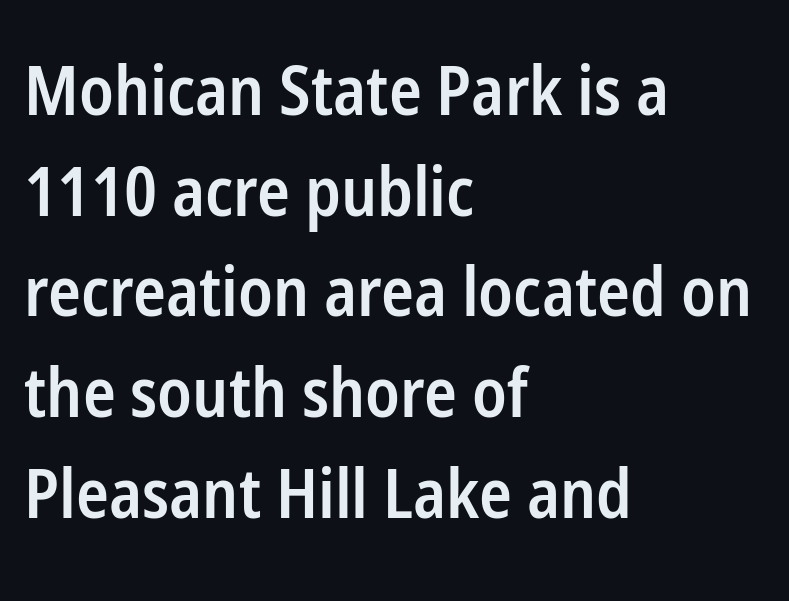
Only glyphs here, with clear space below each row. The glyphs have the mass of a demibold cut, below bold. In terms of posture, this sample is upright. The line-height multiplier appears to be the usual default.
